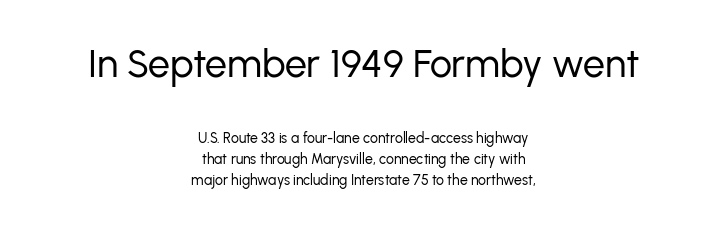
{"serif": "no", "italic": "no", "bold": "no", "weight": "regular", "width": "normal", "stroke_contrast": "low", "x_height": "medium", "monospaced": "no", "underline": "no", "align": "center", "line_spacing": "normal", "line_spacing_ratio": 1.5, "letter_spacing": "normal", "letter_spacing_em": 0.0, "larger_block": "first", "size_ratio": 2.79, "glyph_px": 39}
